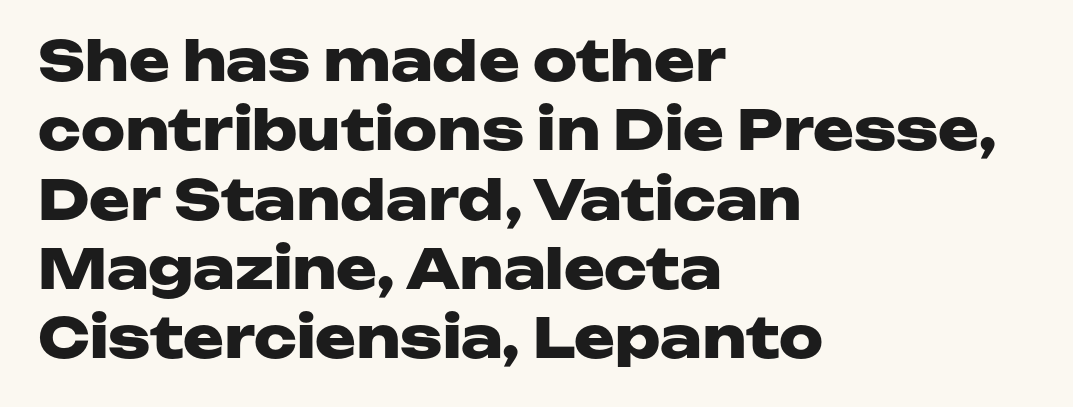
Q: Is the text bold? A: Yes.
Q: Is the text italic (slanted)? A: No, it is upright.
Q: Is the typeface a serif or a sans-serif typeface? A: Sans-serif.
Q: Is the text underlined? A: No.
Q: How is the paragraph aligned? A: Left-aligned.
Q: Is the spacing between letters normal or unusually wide? A: Normal.
Q: Is the spacing between lines tight, normal or loose? A: Normal.
Q: Width (condensed, normal, or wide)? A: Wide.
Q: Stroke contrast? A: Low.
Q: x-height? A: Medium.
Q: Monospaced? A: No.
